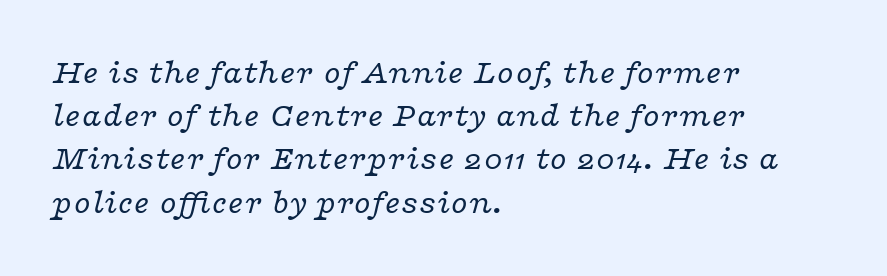
Q: Is the text bold? A: No.
Q: Is the text italic (slanted)? A: Yes, it leans right by about 16 degrees.
Q: Is the typeface a serif or a sans-serif typeface? A: Serif.
Q: Is the text underlined? A: No.
Q: How is the paragraph aligned? A: Left-aligned.
Q: Is the spacing between letters normal or unusually wide? A: Normal.
Q: Is the spacing between lines tight, normal or loose? A: Normal.
Q: Width (condensed, normal, or wide)? A: Wide.
Q: Stroke contrast? A: Low.
Q: x-height? A: Medium.
Q: Monospaced? A: No.
